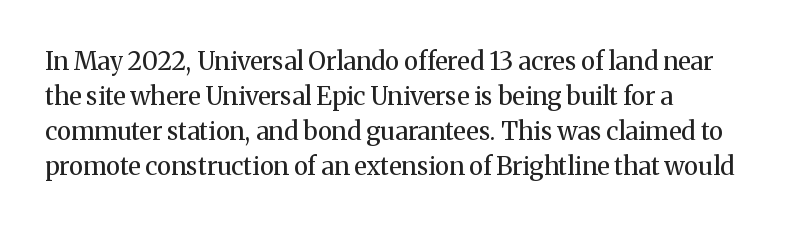
The image shows 25 px text type, upright; set left-aligned, normal line spacing (1.4x), normal letter spacing, not underlined.
